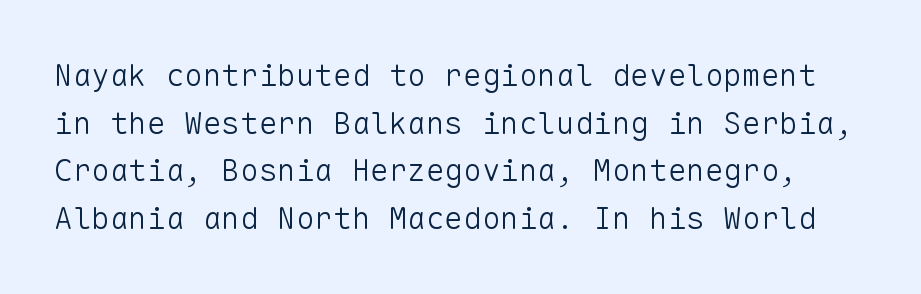
The tracking reads as untouched default to a designer's eye. The face looks like a standard text weight, possibly lighter. Notice how the stems are strictly vertical — no italics here. A typesetter would call this monospace, since all characters share one set width. Is there much room between lines? A standard amount, neither cramped nor airy.
